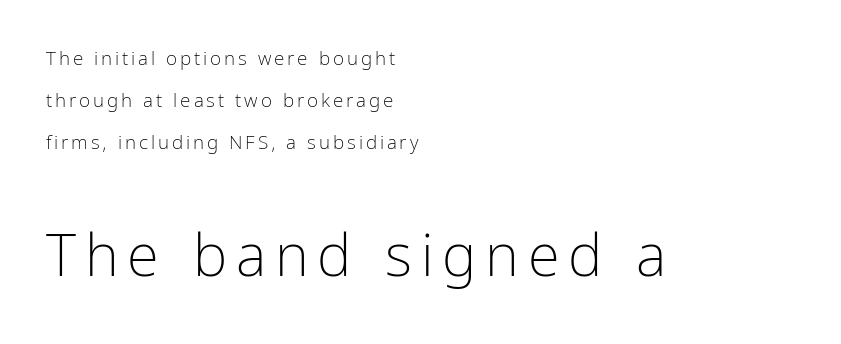
The image shows 58 px light, condensed sans-serif type, upright; set left-aligned, loose line spacing (2.22x), not underlined; the second (bottom) block is 3.05x larger; low stroke contrast and a medium x-height.
